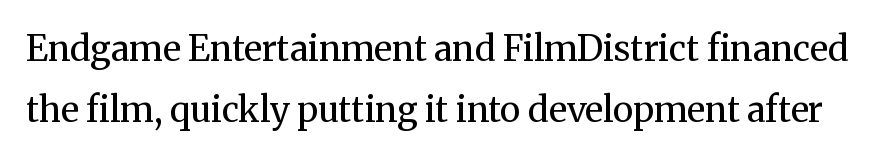
Varying glyph widths throughout — classic text-font behaviour. The gap between lines stays unmarked. Type style note: has serifs. Ascenders rise straight up at ninety degrees.
